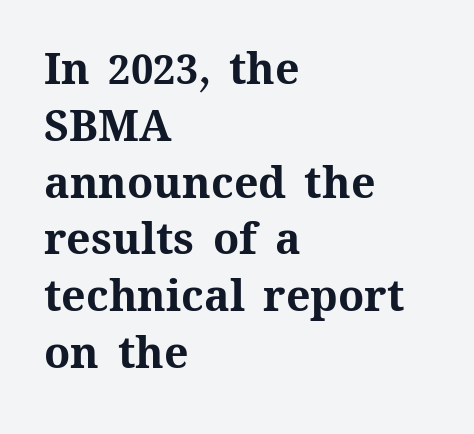
{"italic": "no", "bold": "yes", "weight": "bold", "width": "normal", "stroke_contrast": "medium", "x_height": "medium", "monospaced": "no", "underline": "no", "align": "left", "line_spacing": "normal", "line_spacing_ratio": 1.32, "letter_spacing": "normal", "letter_spacing_em": 0.0, "glyph_px": 43}
